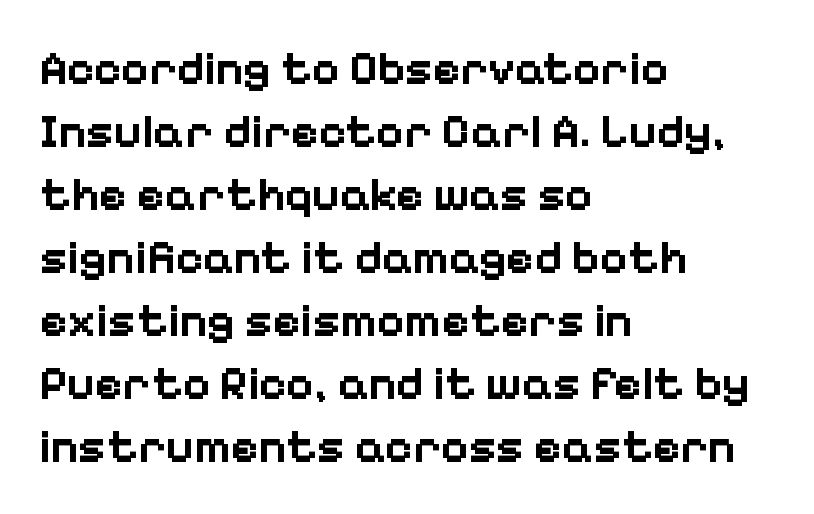
The image shows 47 px bold sans-serif type, upright; set left-aligned, normal line spacing (1.34x), normal letter spacing, not underlined; low stroke contrast and a medium x-height.
